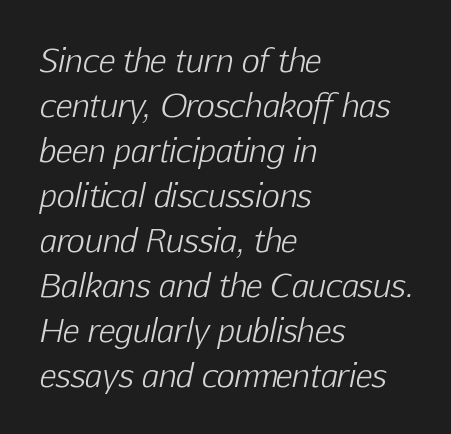
{"italic": "yes", "lean": "right", "slant_degrees": 12, "bold": "no", "weight": "light", "width": "normal", "stroke_contrast": "low", "x_height": "medium", "monospaced": "no", "underline": "no", "align": "left", "line_spacing": "normal", "line_spacing_ratio": 1.45, "letter_spacing": "normal", "letter_spacing_em": 0.0, "glyph_px": 31}
